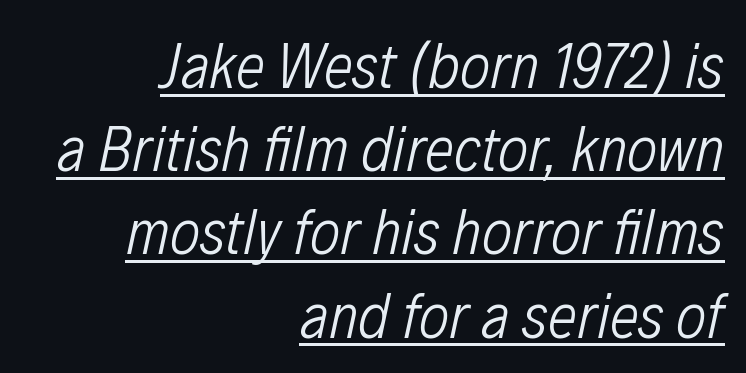
Q: Is the text bold? A: No.
Q: Is the text italic (slanted)? A: Yes, it leans right by about 12 degrees.
Q: Is the text underlined? A: Yes.
Q: How is the paragraph aligned? A: Right-aligned.
Q: Is the spacing between letters normal or unusually wide? A: Normal.
Q: Is the spacing between lines tight, normal or loose? A: Normal.
Q: Width (condensed, normal, or wide)? A: Condensed.
Q: Stroke contrast? A: Low.
Q: x-height? A: Medium.
Q: Monospaced? A: No.
